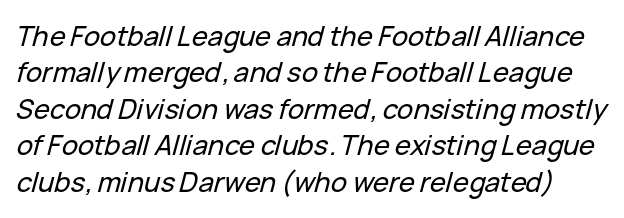
The image shows 27 px text type, italic (leaning right); set normal line spacing (1.35x), normal letter spacing, not underlined.
